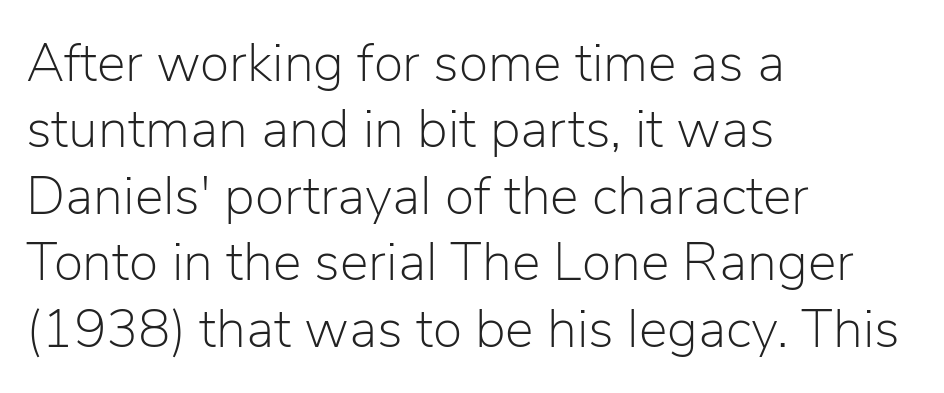
{"serif": "no", "italic": "no", "bold": "no", "weight": "light", "width": "normal", "stroke_contrast": "low", "x_height": "medium", "monospaced": "no", "underline": "no", "align": "left", "line_spacing_ratio": 1.23, "letter_spacing": "normal", "letter_spacing_em": 0.0, "glyph_px": 54}
